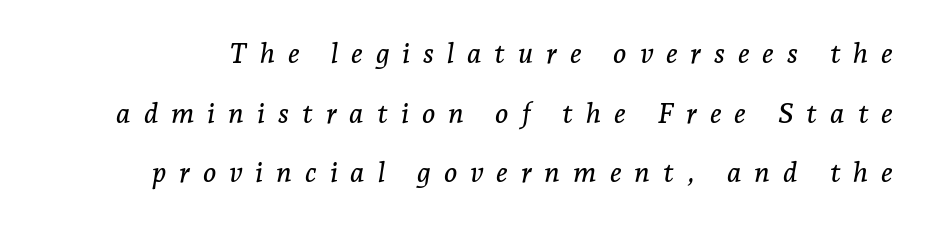
{"serif": "yes", "italic": "yes", "lean": "right", "slant_degrees": 7, "width": "normal", "stroke_contrast": "low", "x_height": "medium", "monospaced": "no", "underline": "no", "line_spacing": "loose", "line_spacing_ratio": 2.13, "letter_spacing": "wide", "letter_spacing_em": 0.46, "glyph_px": 28}
